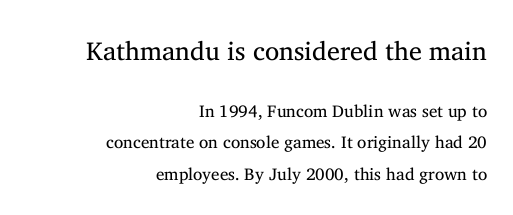
Q: Is the text bold? A: No.
Q: Is the text italic (slanted)? A: No, it is upright.
Q: Is the text underlined? A: No.
Q: How is the paragraph aligned? A: Right-aligned.
Q: Is the spacing between letters normal or unusually wide? A: Normal.
Q: Which block of text is set in a larger size, the first (top) or the second (bottom)? A: The first (top) one.
